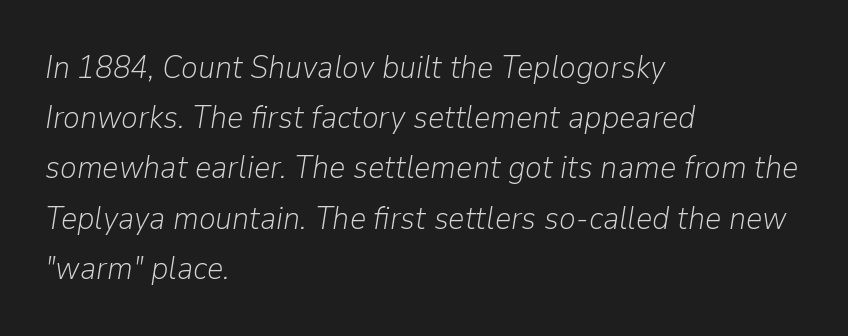
Q: Is the text bold? A: No.
Q: Is the text italic (slanted)? A: Yes, it leans right by about 9 degrees.
Q: Is the text underlined? A: No.
Q: How is the paragraph aligned? A: Left-aligned.
Q: Is the spacing between letters normal or unusually wide? A: Normal.
Q: Is the spacing between lines tight, normal or loose? A: Normal.
Q: Width (condensed, normal, or wide)? A: Normal.
Q: Stroke contrast? A: Low.
Q: x-height? A: Medium.
Q: Monospaced? A: No.
